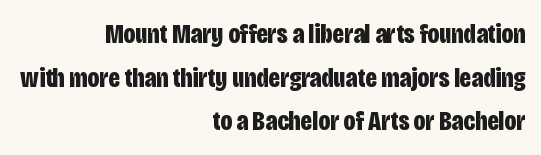
The passage shown is typed in a proportional face where columns would drift. Do the letters lean? They stand straight. The foot of each line stays bare and open. The letters carry no serifs — their stems end cleanly without finishing strokes. The setting favours the right margin, as signatures and pull-quotes sometimes do. These lines sit exactly where default settings would place them.
